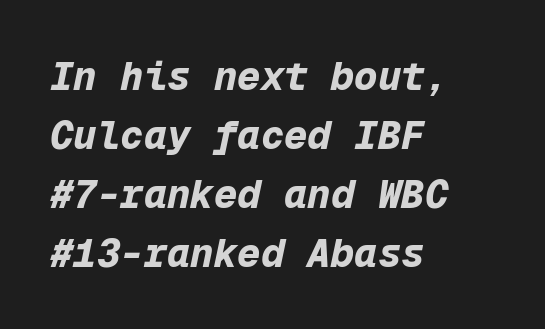
The image shows 39 px bold type, italic (leaning right), monospaced; set left-aligned, normal line spacing (1.51x), normal letter spacing, not underlined; low stroke contrast and a medium x-height.
